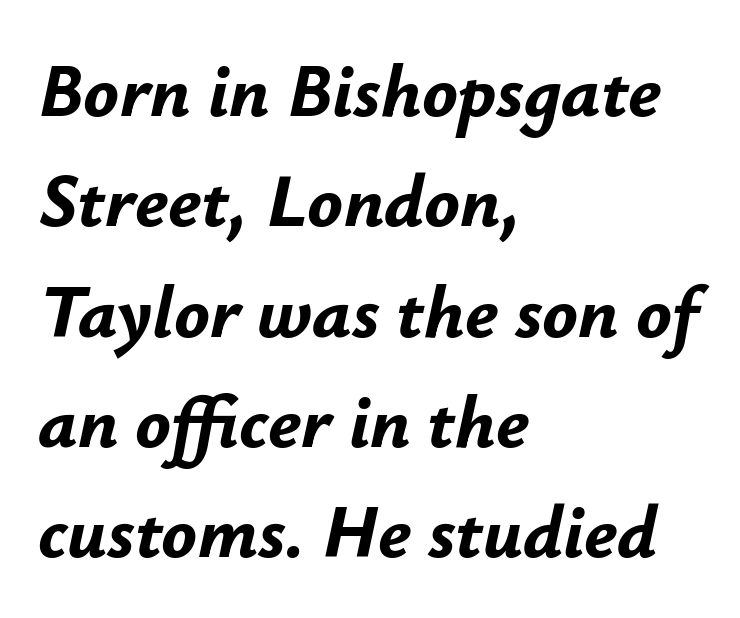
I'd describe the lettering as bold — thick and assertive. Words appear dense and cohesive because spacing is normal. Horizontal bands of white between lines are of average thickness. All the whitespace from short lines collects on the right.
